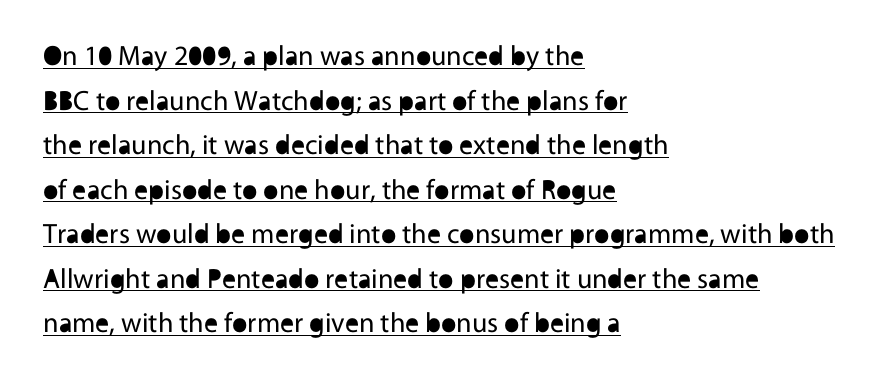
{"serif": "no", "italic": "no", "bold": "no", "weight": "regular", "width": "normal", "x_height": "medium", "monospaced": "no", "underline": "yes", "align": "left", "line_spacing": "normal", "line_spacing_ratio": 1.59, "letter_spacing": "normal", "letter_spacing_em": 0.0, "glyph_px": 28}
